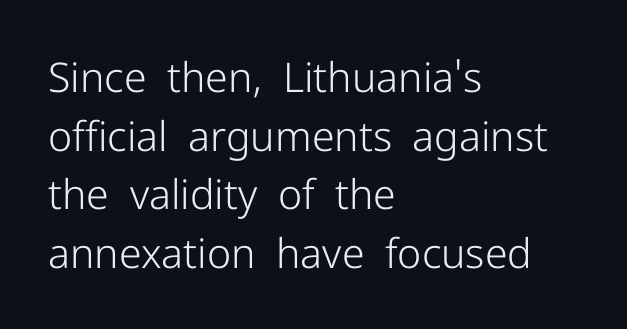
Q: Is the text bold? A: No.
Q: Is the text italic (slanted)? A: No, it is upright.
Q: Is the typeface a serif or a sans-serif typeface? A: Sans-serif.
Q: Is the text underlined? A: No.
Q: How is the paragraph aligned? A: Left-aligned.
Q: Is the spacing between letters normal or unusually wide? A: Normal.
Q: Is the spacing between lines tight, normal or loose? A: Normal.
Q: Width (condensed, normal, or wide)? A: Normal.
Q: Stroke contrast? A: Low.
Q: x-height? A: Medium.
Q: Monospaced? A: No.
